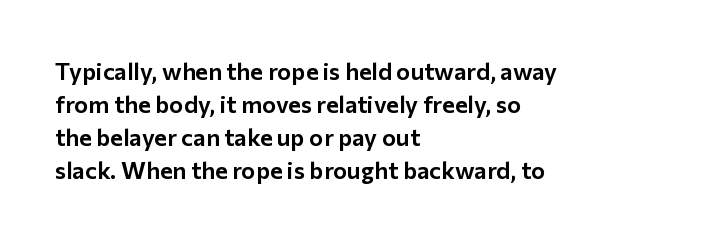
Q: Is the text italic (slanted)? A: No, it is upright.
Q: Is the text underlined? A: No.
Q: How is the paragraph aligned? A: Left-aligned.
Q: Is the spacing between letters normal or unusually wide? A: Normal.
Q: Is the spacing between lines tight, normal or loose? A: Normal.
